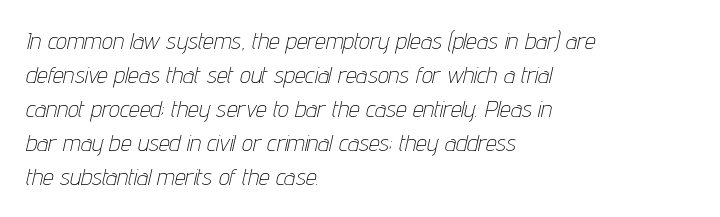
The image shows 24 px text type, italic (leaning right); set left-aligned, normal line spacing (1.42x), normal letter spacing, not underlined.
